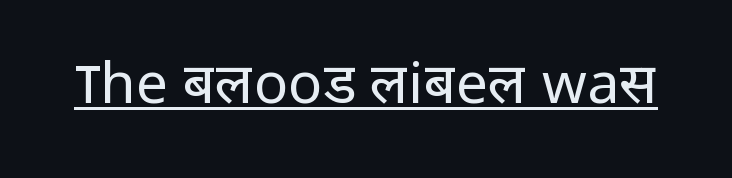
The image shows 57 px regular-weight sans-serif type, upright; set normal letter spacing, underlined; low stroke contrast and a medium x-height.
